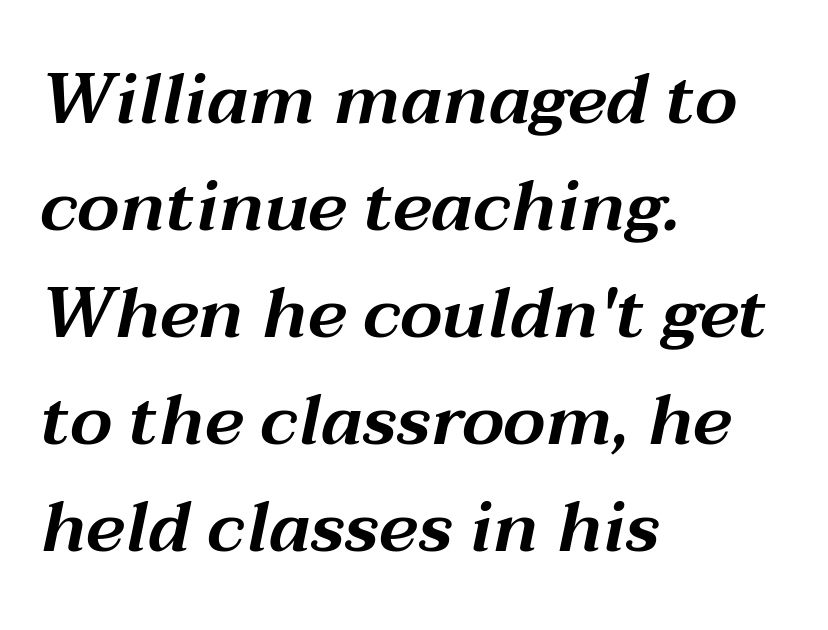
The image shows 70 px wide type, italic (leaning right); set left-aligned, normal line spacing (1.53x), normal letter spacing, not underlined; medium stroke contrast and a medium x-height.
